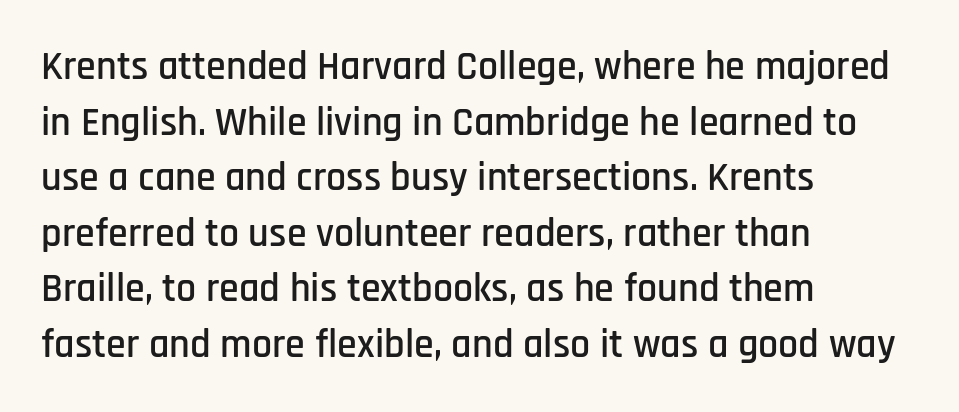
Q: Is the text italic (slanted)? A: No, it is upright.
Q: Is the typeface a serif or a sans-serif typeface? A: Sans-serif.
Q: Is the text underlined? A: No.
Q: How is the paragraph aligned? A: Left-aligned.
Q: Is the spacing between letters normal or unusually wide? A: Normal.
Q: Is the spacing between lines tight, normal or loose? A: Normal.
Q: Width (condensed, normal, or wide)? A: Condensed.
Q: Stroke contrast? A: Low.
Q: x-height? A: Large.
Q: Monospaced? A: No.
